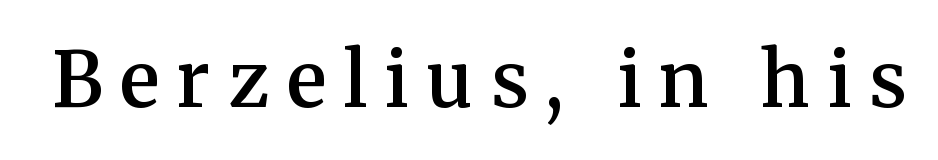
Q: Is the text bold? A: Semi-bold.
Q: Is the text italic (slanted)? A: No, it is upright.
Q: Is the typeface a serif or a sans-serif typeface? A: Serif.
Q: Is the text underlined? A: No.
Q: Is the spacing between letters normal or unusually wide? A: Unusually wide.
Q: Width (condensed, normal, or wide)? A: Normal.
Q: Stroke contrast? A: Medium.
Q: x-height? A: Medium.
Q: Monospaced? A: No.
